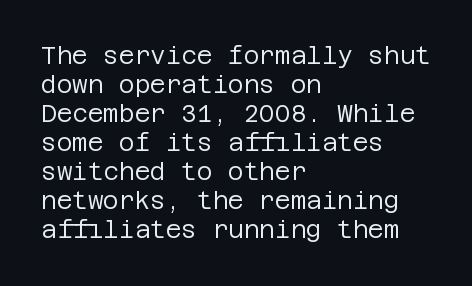
Q: Is the text bold? A: No.
Q: Is the text italic (slanted)? A: No, it is upright.
Q: Is the text underlined? A: No.
Q: How is the paragraph aligned? A: Left-aligned.
Q: Is the spacing between letters normal or unusually wide? A: Normal.
